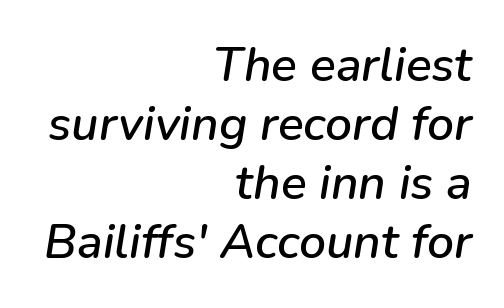
The image shows 48 px text type, italic (leaning right); set right-aligned, line spacing 1.23x, normal letter spacing, not underlined; low stroke contrast and a medium x-height.
